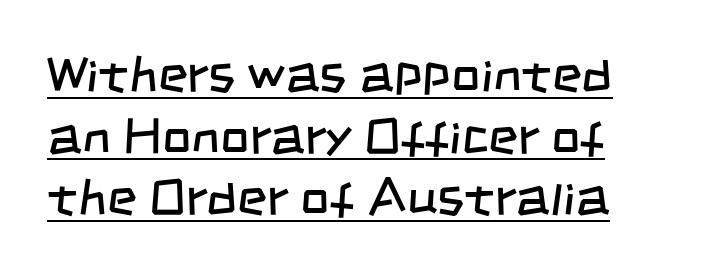
You can tell from the bare stems that sans-serif type was used. Decoration check: the copy is underlined. You could not count columns in this text — the font is proportionally spaced. Unbolded letterforms with no extra heft.
